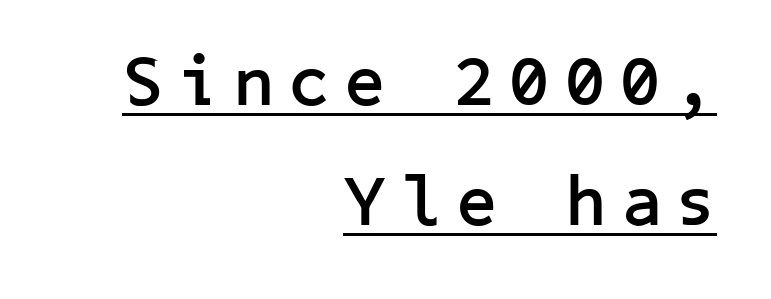
The image shows 70 px semibold sans-serif type, upright; set right-aligned, line spacing 1.72x, unusually wide letter spacing (+0.22 em), underlined; low stroke contrast and a medium x-height.
